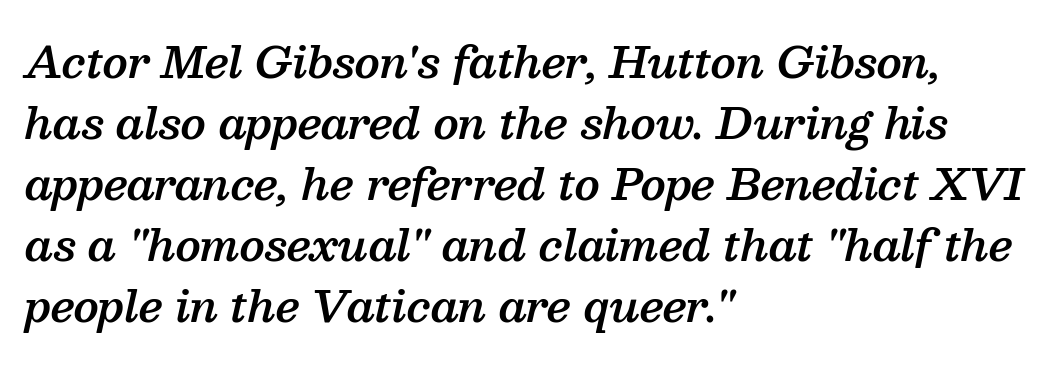
The image shows 42 px semibold serif type, italic (leaning right); set left-aligned, normal line spacing (1.45x), normal letter spacing, not underlined; medium stroke contrast and a medium x-height.
